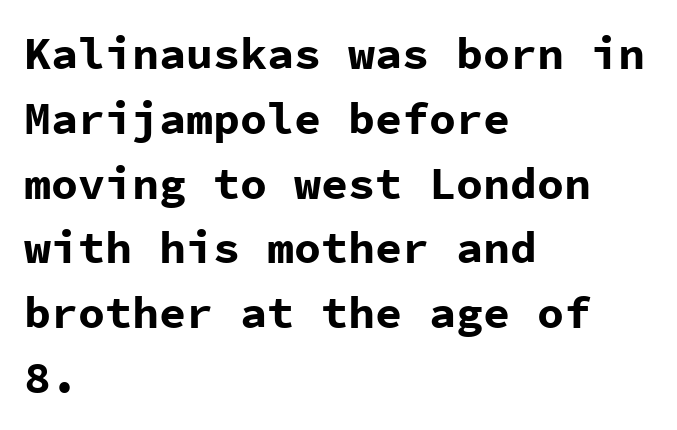
Default kerning and tracking; the words read as compact shapes. Monospaced: the letters line up in strict vertical columns. Notice how the passage keeps a crisp vertical edge on the left only. Typographically, this falls in the sans-serif category.
